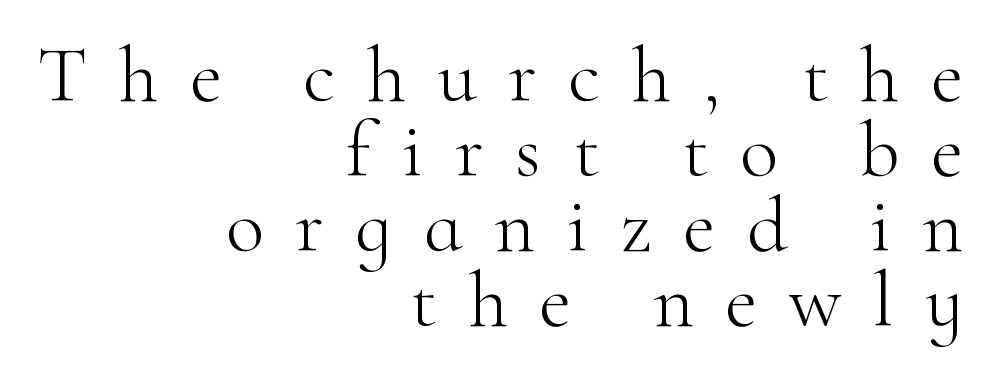
Q: Is the text bold? A: No.
Q: Is the text italic (slanted)? A: No, it is upright.
Q: Is the typeface a serif or a sans-serif typeface? A: Serif.
Q: Is the text underlined? A: No.
Q: How is the paragraph aligned? A: Right-aligned.
Q: Is the spacing between letters normal or unusually wide? A: Unusually wide.
Q: Is the spacing between lines tight, normal or loose? A: Tight.
Q: Width (condensed, normal, or wide)? A: Normal.
Q: Stroke contrast? A: High.
Q: x-height? A: Small.
Q: Monospaced? A: No.
